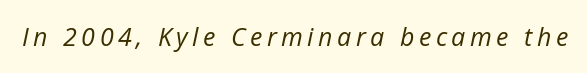
The image shows 25 px text type, italic (leaning right); set not underlined.
